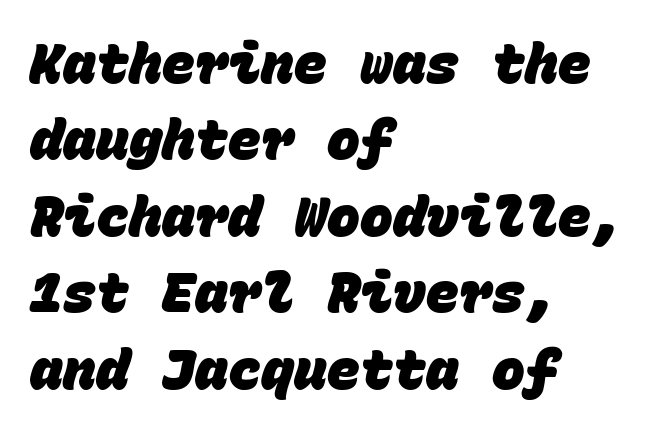
Q: Is the text bold? A: Yes.
Q: Is the typeface a serif or a sans-serif typeface? A: Sans-serif.
Q: Is the text underlined? A: No.
Q: How is the paragraph aligned? A: Left-aligned.
Q: Is the spacing between letters normal or unusually wide? A: Normal.
Q: Is the spacing between lines tight, normal or loose? A: Normal.
Q: Width (condensed, normal, or wide)? A: Normal.
Q: Stroke contrast? A: Low.
Q: x-height? A: Large.
Q: Monospaced? A: Yes.
